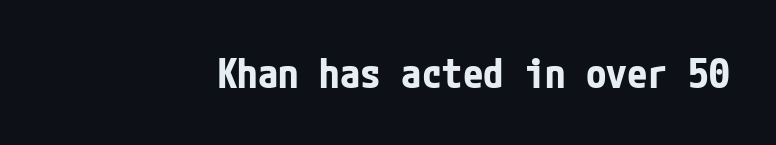
Q: Is the text bold? A: Yes.
Q: Is the text italic (slanted)? A: No, it is upright.
Q: Is the typeface a serif or a sans-serif typeface? A: Sans-serif.
Q: Is the text underlined? A: No.
Q: Is the spacing between letters normal or unusually wide? A: Normal.
Q: Width (condensed, normal, or wide)? A: Condensed.
Q: Stroke contrast? A: Low.
Q: x-height? A: Medium.
